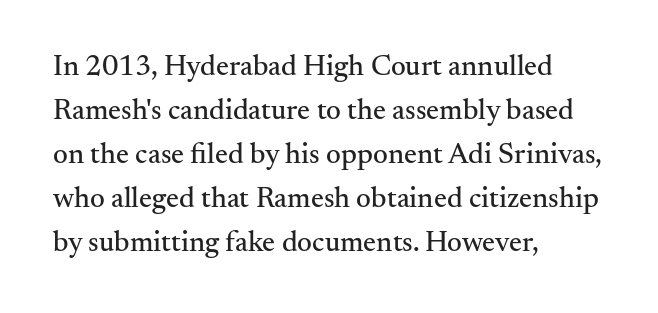
{"serif": "yes", "italic": "no", "width": "normal", "stroke_contrast": "medium", "x_height": "small", "monospaced": "no", "underline": "no", "align": "left", "line_spacing": "normal", "line_spacing_ratio": 1.52, "letter_spacing": "normal", "letter_spacing_em": 0.0, "glyph_px": 29}
